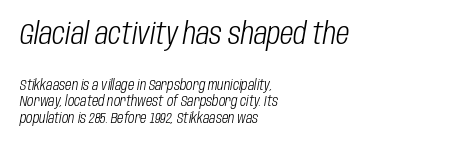
{"italic": "yes", "lean": "right", "slant_degrees": 10, "bold": "no", "weight": "light", "width": "condensed", "stroke_contrast": "low", "x_height": "large", "monospaced": "no", "underline": "no", "align": "left", "line_spacing_ratio": 1.19, "letter_spacing": "normal", "letter_spacing_em": 0.0, "larger_block": "first", "size_ratio": 2.07, "glyph_px": 29}
